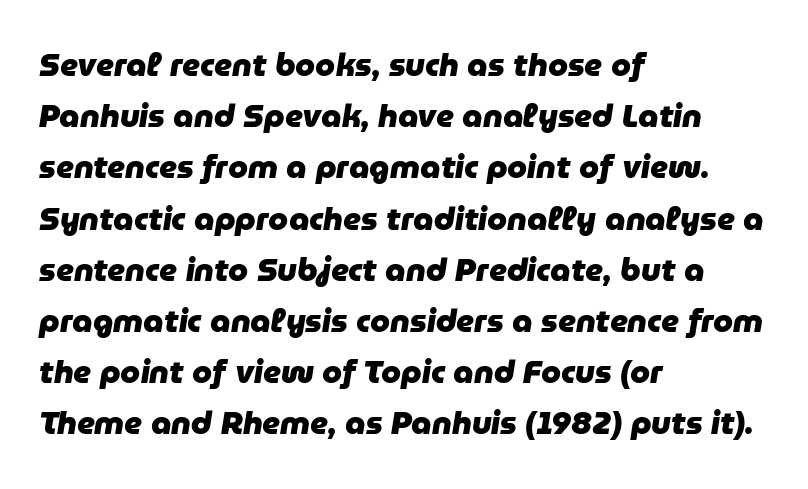
Q: Is the text bold? A: Yes.
Q: Is the text italic (slanted)? A: Yes, it leans right by about 9 degrees.
Q: Is the text underlined? A: No.
Q: How is the paragraph aligned? A: Left-aligned.
Q: Is the spacing between letters normal or unusually wide? A: Normal.
Q: Is the spacing between lines tight, normal or loose? A: Normal.
Q: Width (condensed, normal, or wide)? A: Normal.
Q: Stroke contrast? A: Low.
Q: x-height? A: Medium.
Q: Monospaced? A: No.
